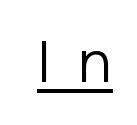
{"serif": "no", "italic": "no", "bold": "no", "weight": "regular", "width": "normal", "stroke_contrast": "low", "x_height": "medium", "monospaced": "no", "underline": "yes", "letter_spacing": "wide", "letter_spacing_em": 0.45, "glyph_px": 58}
